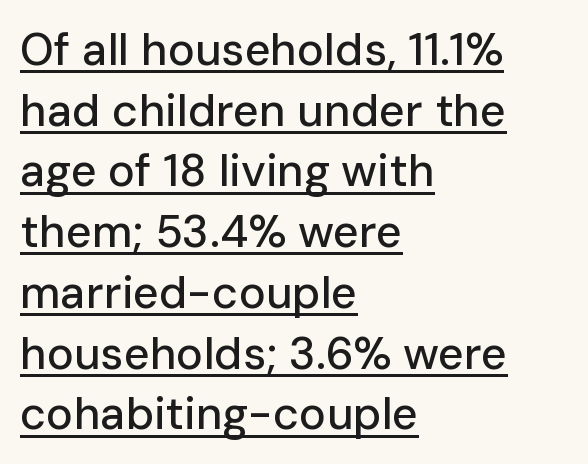
{"serif": "no", "italic": "no", "width": "normal", "stroke_contrast": "low", "x_height": "medium", "monospaced": "no", "underline": "yes", "align": "left", "line_spacing": "normal", "line_spacing_ratio": 1.35, "letter_spacing": "normal", "letter_spacing_em": 0.0, "glyph_px": 45}
